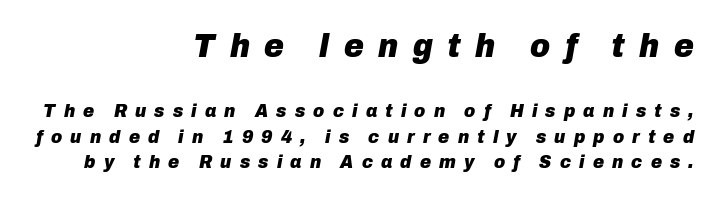
Q: Is the text bold? A: Yes.
Q: Is the text italic (slanted)? A: Yes, it leans right by about 10 degrees.
Q: Is the text underlined? A: No.
Q: How is the paragraph aligned? A: Right-aligned.
Q: Is the spacing between letters normal or unusually wide? A: Unusually wide.
Q: Is the spacing between lines tight, normal or loose? A: Normal.
Q: Which block of text is set in a larger size, the first (top) or the second (bottom)? A: The first (top) one.
Q: Width (condensed, normal, or wide)? A: Normal.
Q: Stroke contrast? A: Low.
Q: x-height? A: Medium.
Q: Monospaced? A: No.
